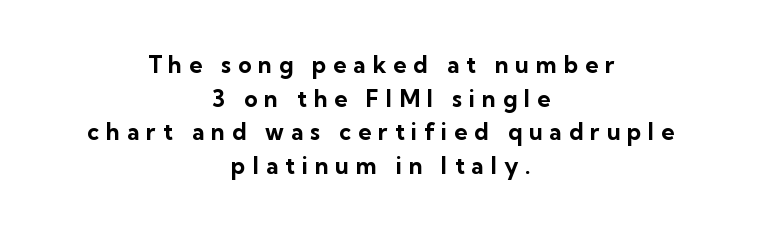
The block of text has a typical density, with ordinary space between rows. Words float on clear page, feet unadorned. Posture: vertical. Each line is balanced around a shared central axis. The line texture is sparse and dotted thanks to wide tracking.
